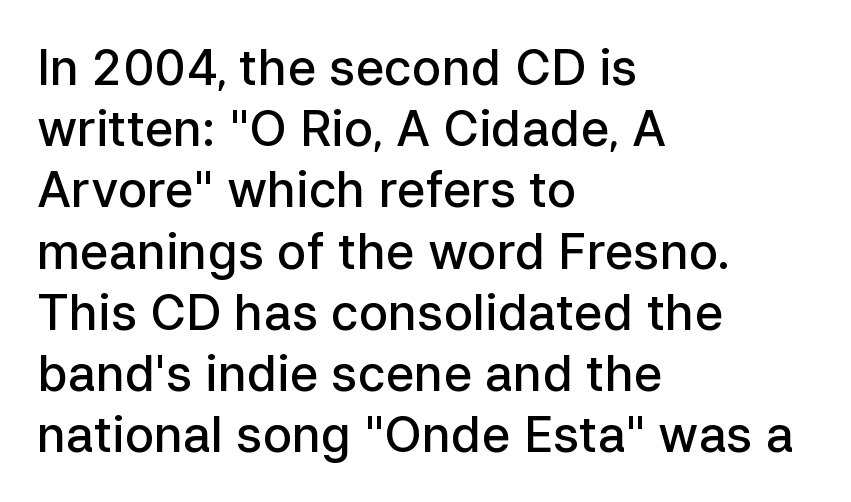
The image shows 49 px semibold sans-serif type, upright; set left-aligned, normal line spacing (1.25x), normal letter spacing, not underlined; low stroke contrast and a medium x-height.
